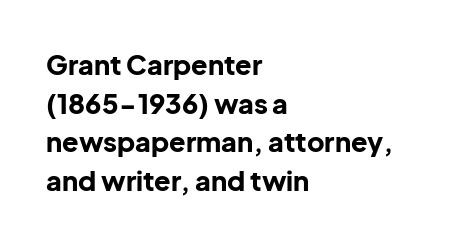
{"italic": "no", "bold": "yes", "underline": "no", "align": "left", "line_spacing": "normal", "line_spacing_ratio": 1.43, "letter_spacing": "normal", "letter_spacing_em": 0.0, "glyph_px": 27}
